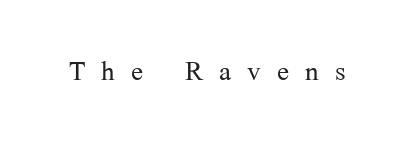
Q: Is the text bold? A: No.
Q: Is the text italic (slanted)? A: No, it is upright.
Q: Is the typeface a serif or a sans-serif typeface? A: Serif.
Q: Is the text underlined? A: No.
Q: Is the spacing between letters normal or unusually wide? A: Unusually wide.
Q: Width (condensed, normal, or wide)? A: Normal.
Q: Stroke contrast? A: Medium.
Q: x-height? A: Medium.
Q: Monospaced? A: No.
